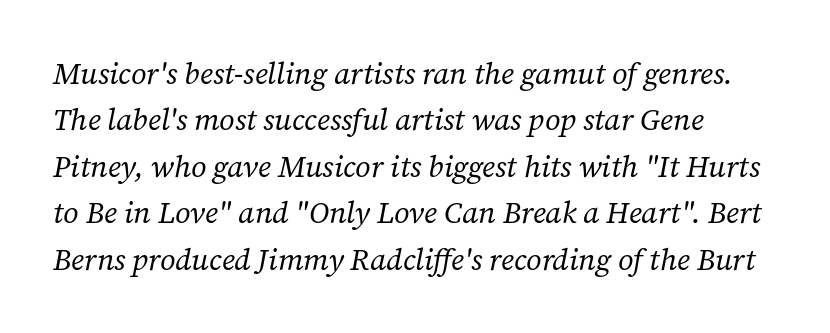
Q: Is the text bold? A: No.
Q: Is the text italic (slanted)? A: Yes, it leans right by about 12 degrees.
Q: Is the typeface a serif or a sans-serif typeface? A: Serif.
Q: Is the text underlined? A: No.
Q: How is the paragraph aligned? A: Left-aligned.
Q: Is the spacing between letters normal or unusually wide? A: Normal.
Q: Is the spacing between lines tight, normal or loose? A: Normal.
Q: Width (condensed, normal, or wide)? A: Normal.
Q: Stroke contrast? A: Low.
Q: x-height? A: Medium.
Q: Monospaced? A: No.
